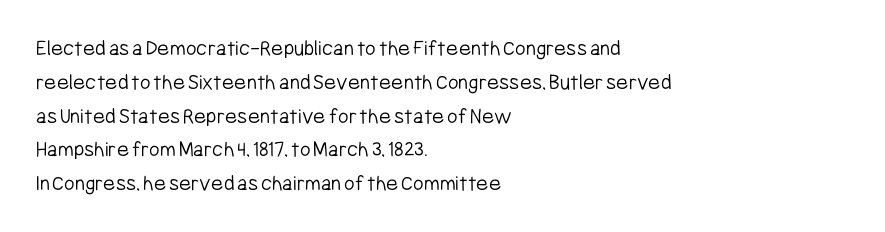
{"italic": "no", "bold": "no", "underline": "no", "align": "left", "line_spacing": "normal", "line_spacing_ratio": 1.47, "letter_spacing": "normal", "letter_spacing_em": 0.0, "glyph_px": 23}
